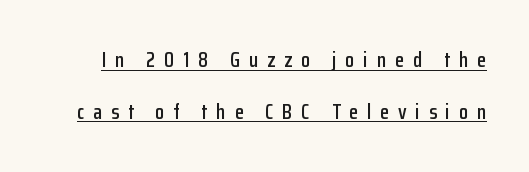
This is underlined copy, the kind a proofreader might mark for attention. Characters remain perfectly vertical along every line. This block would shrink considerably if given ordinary leading; it's expanded now. Inter-character spacing is expanded well beyond the font's built-in metrics.
